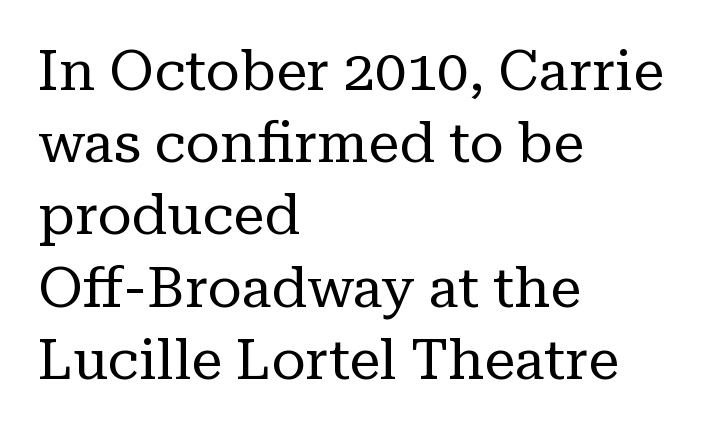
The image shows 56 px regular-weight serif type, upright; set left-aligned, normal line spacing (1.29x), normal letter spacing, not underlined; low stroke contrast and a medium x-height.
